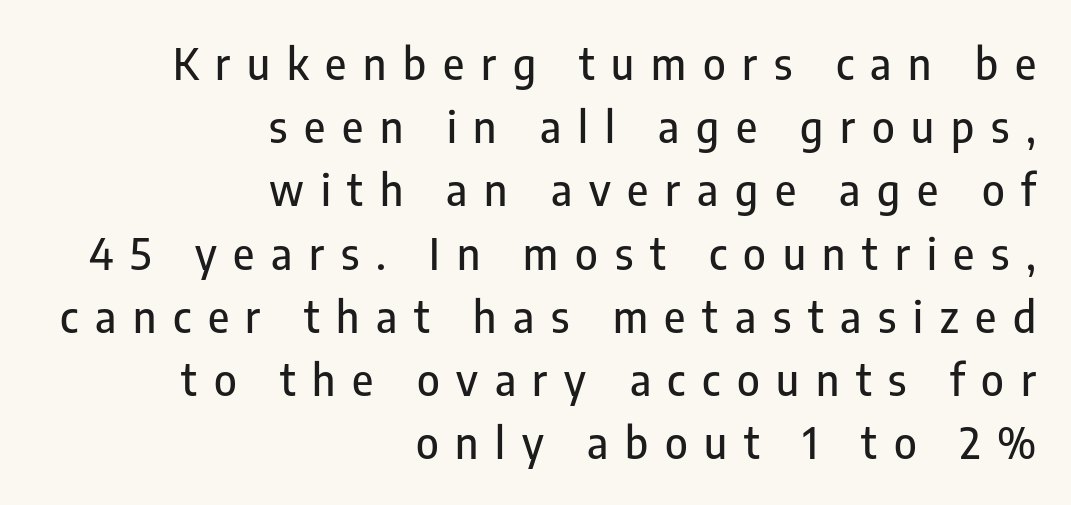
{"serif": "no", "italic": "no", "width": "condensed", "stroke_contrast": "low", "x_height": "medium", "monospaced": "no", "underline": "no", "align": "right", "line_spacing": "normal", "line_spacing_ratio": 1.47, "letter_spacing": "wide", "letter_spacing_em": 0.39, "glyph_px": 43}
